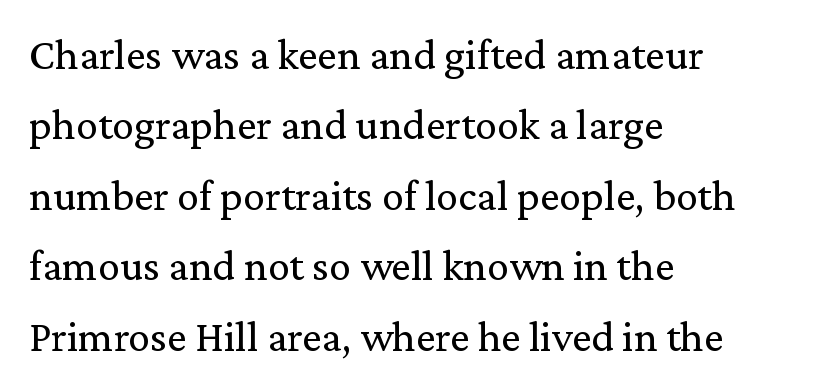
The passage shown is typed in a proportional face where columns would drift. The cut favours lightness, reaching ordinary text weight at its darkest. The zone under the glyphs is completely vacant. Quick note: interline space is typical.
